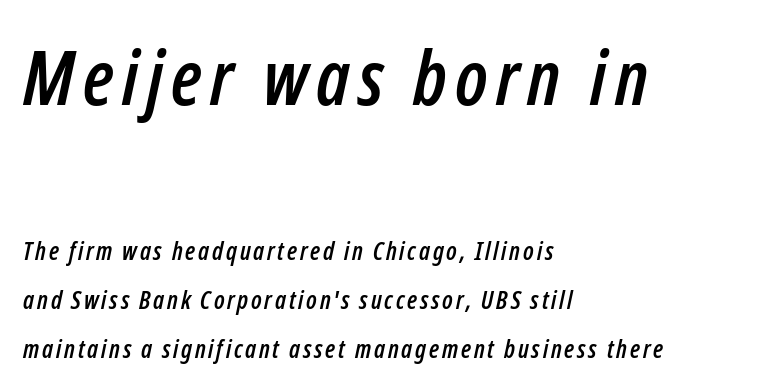
{"italic": "yes", "lean": "right", "slant_degrees": 12, "width": "condensed", "stroke_contrast": "low", "x_height": "medium", "monospaced": "no", "underline": "no", "align": "left", "line_spacing": "loose", "line_spacing_ratio": 1.96, "larger_block": "first", "size_ratio": 3.04, "glyph_px": 76}
